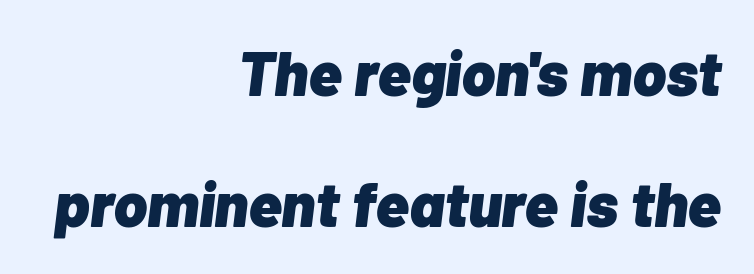
Characters follow at the spacing the type designer built in. Which margin do the lines hug? The right one — the left edge is uneven. Typesetter's note: full bold, strokes at maximum text heaviness. Rule under the text: the space is simply empty. The letters advance in unequal steps, a hallmark of proportional type. There's an unmistakable incline to the writing here.
